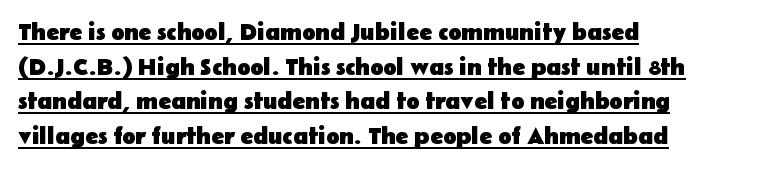
Q: Is the text bold? A: Yes.
Q: Is the text italic (slanted)? A: No, it is upright.
Q: Is the text underlined? A: Yes.
Q: How is the paragraph aligned? A: Left-aligned.
Q: Is the spacing between letters normal or unusually wide? A: Normal.
Q: Is the spacing between lines tight, normal or loose? A: Normal.
